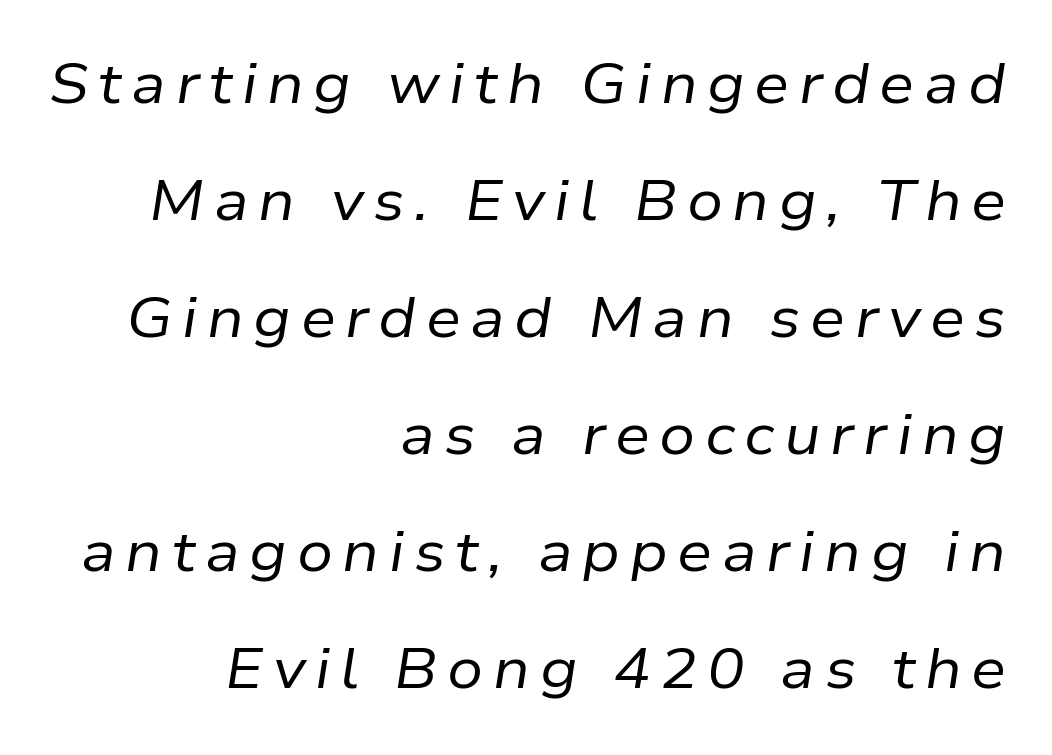
The rendering uses a large line-height, opening up the rows. Here the designer chose a conventional face with non-uniform glyph widths. Glance below the letters and you will spot only blank space. The passage is arranged like a letterhead date or caption credit — flush right. Heaviness? Minimal to ordinary, like unemphasized prose. It's the slanting kind of type.
